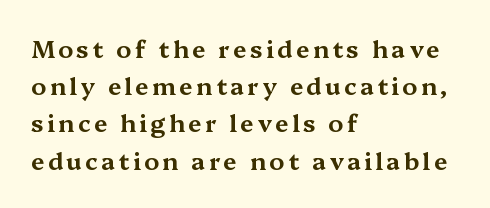
{"italic": "no", "underline": "no", "align": "left", "line_spacing": "normal", "line_spacing_ratio": 1.55, "glyph_px": 24}
